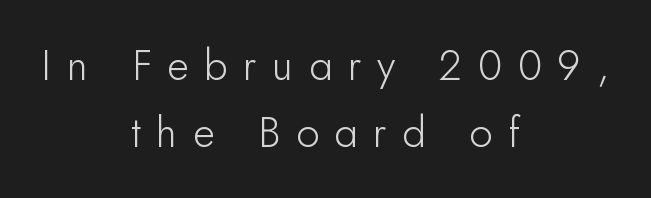
Letter spacing: wide. Unlike a traditional serif, this face leaves its strokes unadorned. Alignment: centered. Words float on clear page, feet unadorned. You could not count columns in this text — the font is proportionally spaced. It's the straight-up-and-down kind of type.
